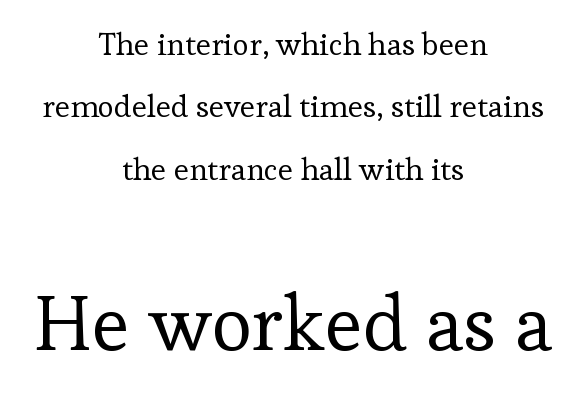
The image shows 78 px regular-weight serif type, upright; set centered, loose line spacing (2.01x), normal letter spacing, not underlined; the second (bottom) block is 2.52x larger; low stroke contrast and a medium x-height.
